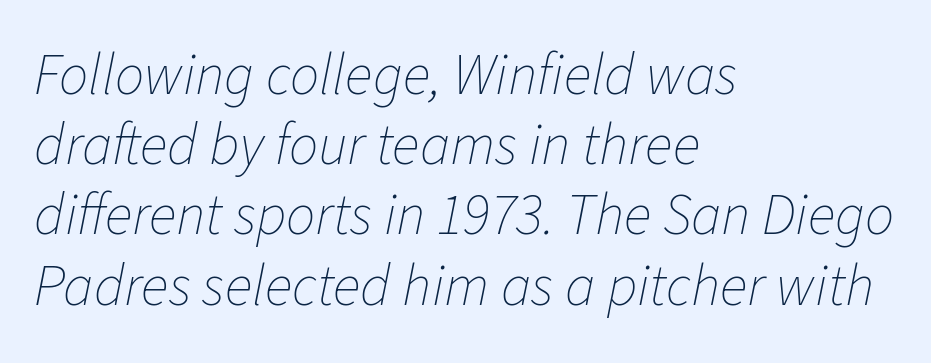
The image shows 58 px thin type, italic (leaning right); set left-aligned, line spacing 1.21x, normal letter spacing, not underlined; low stroke contrast and a medium x-height.
